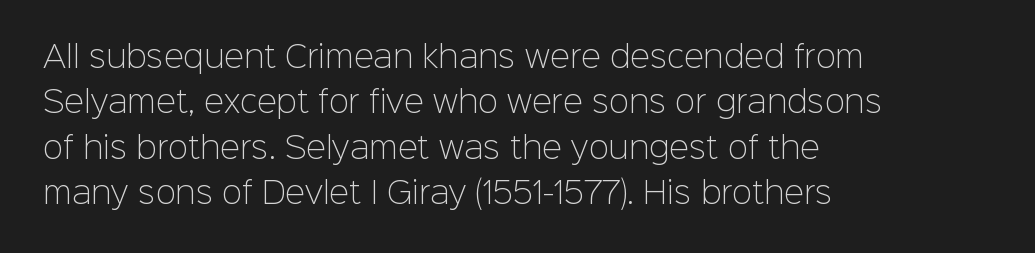
The image shows 30 px light sans-serif type, upright; set left-aligned, normal line spacing (1.51x), normal letter spacing, not underlined; low stroke contrast and a medium x-height.
